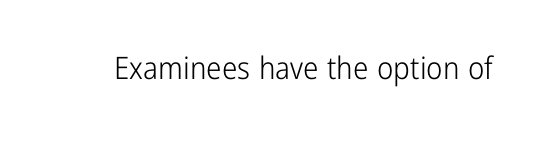
{"serif": "no", "italic": "no", "bold": "no", "weight": "light", "width": "condensed", "stroke_contrast": "low", "x_height": "medium", "monospaced": "no", "underline": "no", "letter_spacing": "normal", "letter_spacing_em": 0.0, "glyph_px": 31}
